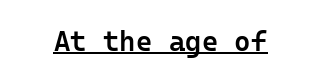
{"serif": "no", "italic": "no", "bold": "semi", "weight": "semibold", "width": "normal", "stroke_contrast": "low", "x_height": "medium", "monospaced": "yes", "underline": "yes", "letter_spacing": "normal", "letter_spacing_em": 0.0, "glyph_px": 28}
